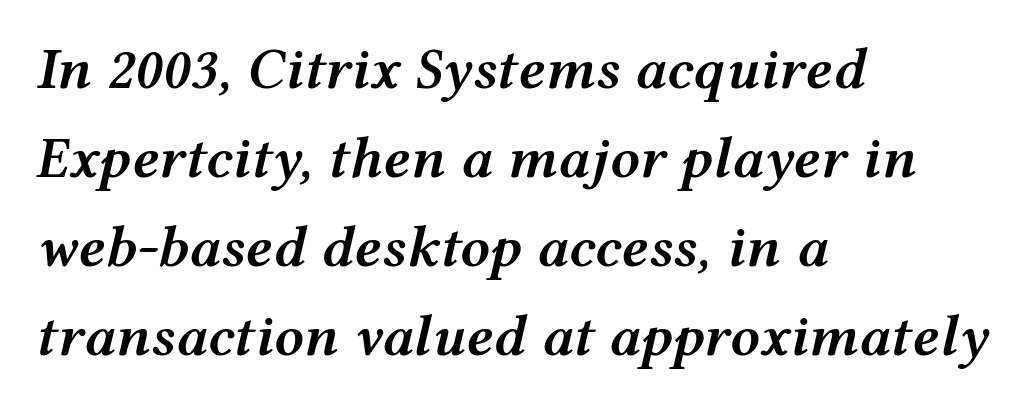
The letters advance in unequal steps, a hallmark of proportional type. The lines sit at an ordinary, default distance from one another. All the whitespace from short lines collects on the right. Letter spacing: default. Anything drawn beneath the words? Only blank space.
